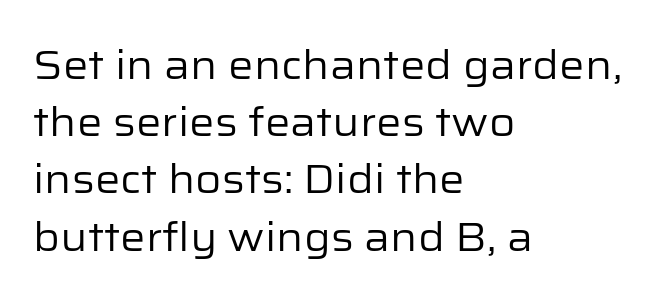
{"serif": "no", "italic": "no", "bold": "no", "weight": "regular", "width": "normal", "stroke_contrast": "low", "x_height": "medium", "monospaced": "no", "underline": "no", "align": "left", "line_spacing": "normal", "line_spacing_ratio": 1.43, "letter_spacing": "normal", "letter_spacing_em": 0.0, "glyph_px": 40}
